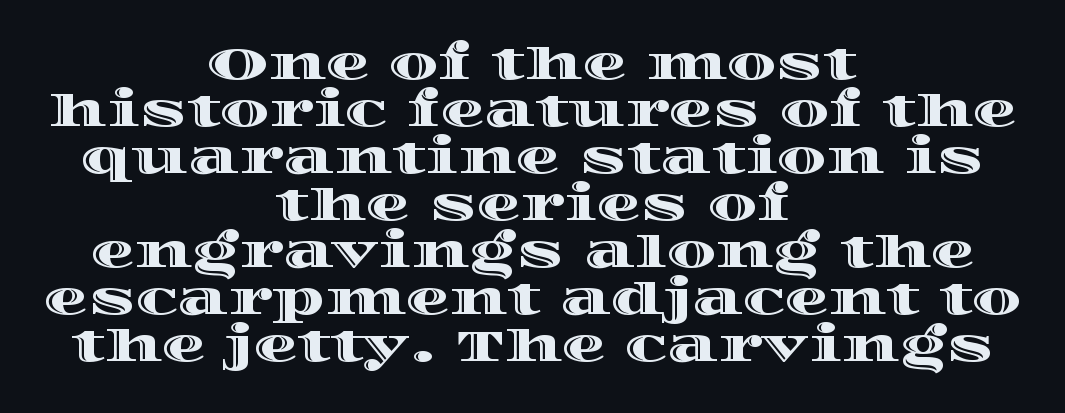
{"italic": "no", "width": "wide", "x_height": "large", "monospaced": "no", "underline": "no", "align": "center", "line_spacing": "tight", "line_spacing_ratio": 1.07, "letter_spacing": "normal", "letter_spacing_em": 0.0, "glyph_px": 44}
